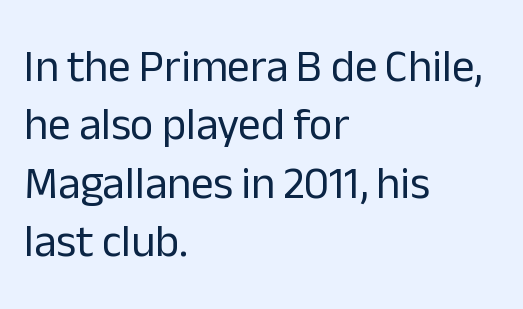
Q: Is the text bold? A: No.
Q: Is the text italic (slanted)? A: No, it is upright.
Q: Is the typeface a serif or a sans-serif typeface? A: Sans-serif.
Q: Is the text underlined? A: No.
Q: How is the paragraph aligned? A: Left-aligned.
Q: Is the spacing between letters normal or unusually wide? A: Normal.
Q: Is the spacing between lines tight, normal or loose? A: Normal.
Q: Width (condensed, normal, or wide)? A: Normal.
Q: Stroke contrast? A: Low.
Q: x-height? A: Medium.
Q: Monospaced? A: No.
